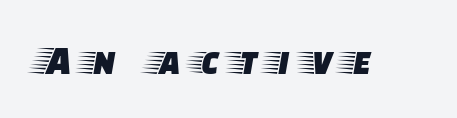
The image shows 41 px wide serif type; set unusually wide letter spacing (+0.31 em), not underlined; low stroke contrast and a large x-height.
